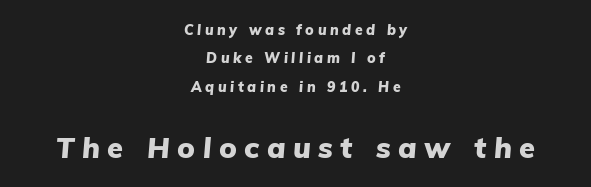
Q: Is the text bold? A: Yes.
Q: Is the text italic (slanted)? A: Yes, it leans right by about 5 degrees.
Q: Is the text underlined? A: No.
Q: How is the paragraph aligned? A: Centered.
Q: Is the spacing between letters normal or unusually wide? A: Unusually wide.
Q: Is the spacing between lines tight, normal or loose? A: Loose.
Q: Which block of text is set in a larger size, the first (top) or the second (bottom)? A: The second (bottom) one.
Q: Width (condensed, normal, or wide)? A: Normal.
Q: Stroke contrast? A: Low.
Q: x-height? A: Medium.
Q: Monospaced? A: No.
